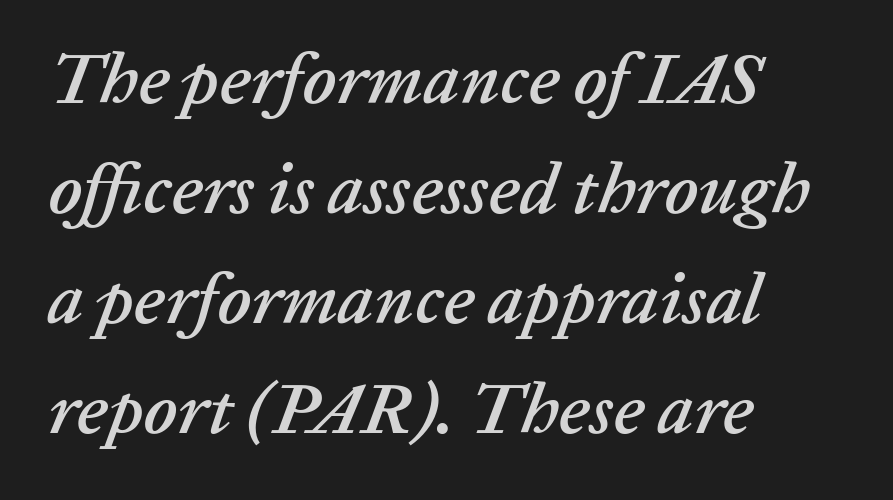
The image shows 72 px text type, italic (leaning right); set left-aligned, normal line spacing (1.53x), normal letter spacing, not underlined; low stroke contrast and a medium x-height.
